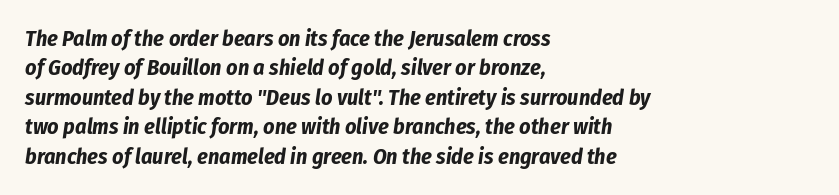
These lines stack with their left ends in a neat column. The axis of the letterforms is tilted away from vertical. This rendering features lettering with no underline. Tracking here is standard; glyphs follow each other at the usual distance.
